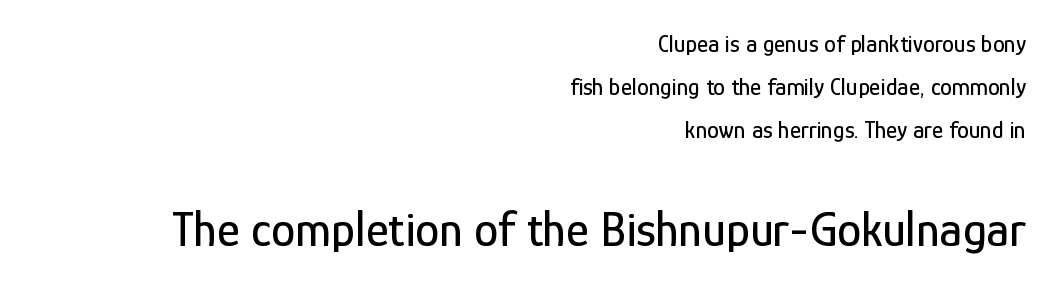
If you drew a ruler down the right edge, every line would touch it. Block two is the big one; block one sits smaller above it. Unlike italic type, these characters show no tilt at all. Here the designer chose a conventional face with non-uniform glyph widths. The characters display no serif detailing; their extremities are plain. Compared with typical body copy, the letter spacing here is the same.
